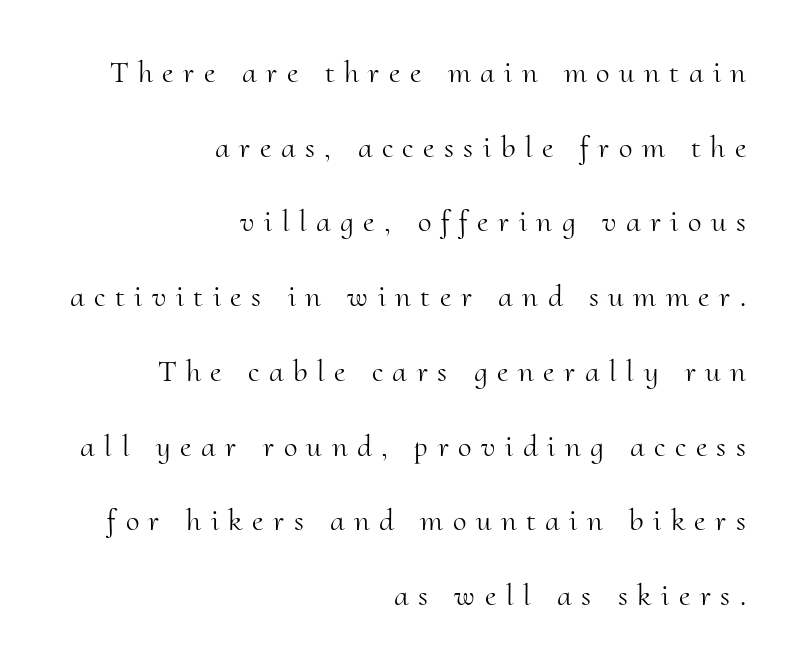
Letterform terminals end in serifs throughout the passage. Horizontal bands of white between lines are thick stripes. These lines are rendered in a variable-pitch font. Letter spacing: wide. This rendering features lettering with no underline. The lines are quadded right.
